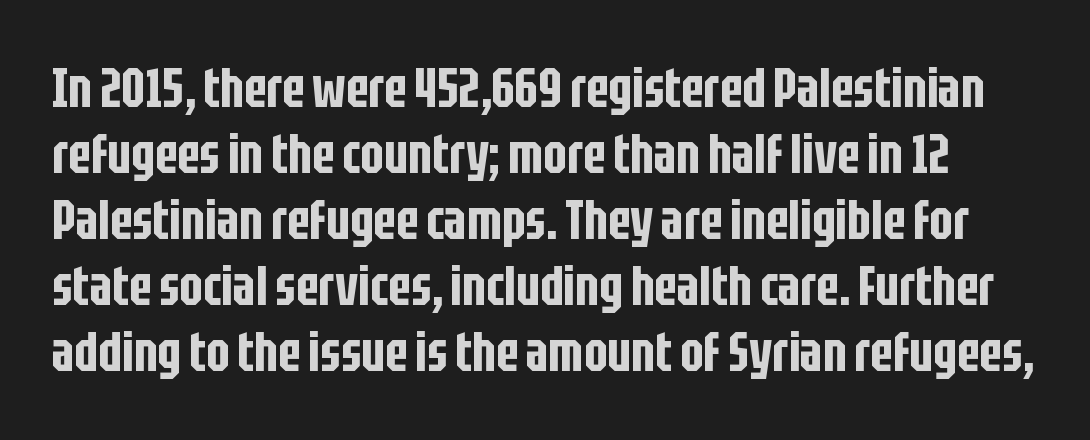
Q: Is the text italic (slanted)? A: No, it is upright.
Q: Is the typeface a serif or a sans-serif typeface? A: Sans-serif.
Q: Is the text underlined? A: No.
Q: Is the spacing between letters normal or unusually wide? A: Normal.
Q: Width (condensed, normal, or wide)? A: Condensed.
Q: Stroke contrast? A: Low.
Q: x-height? A: Large.
Q: Monospaced? A: No.
